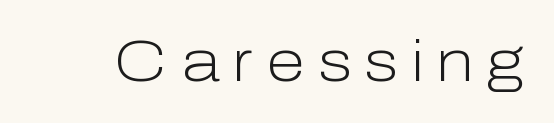
Q: Is the text bold? A: No.
Q: Is the text italic (slanted)? A: No, it is upright.
Q: Is the typeface a serif or a sans-serif typeface? A: Sans-serif.
Q: Is the text underlined? A: No.
Q: Is the spacing between letters normal or unusually wide? A: Unusually wide.
Q: Width (condensed, normal, or wide)? A: Normal.
Q: Stroke contrast? A: Low.
Q: x-height? A: Medium.
Q: Monospaced? A: No.
